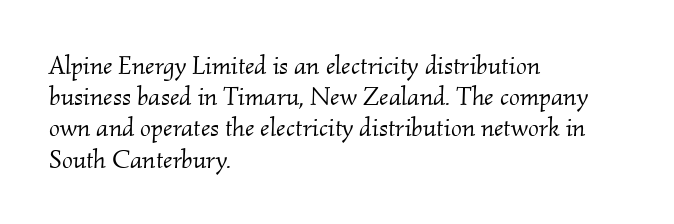
Q: Is the text bold? A: No.
Q: Is the text italic (slanted)? A: Yes, it leans right by about 2 degrees.
Q: Is the text underlined? A: No.
Q: How is the paragraph aligned? A: Left-aligned.
Q: Is the spacing between letters normal or unusually wide? A: Normal.
